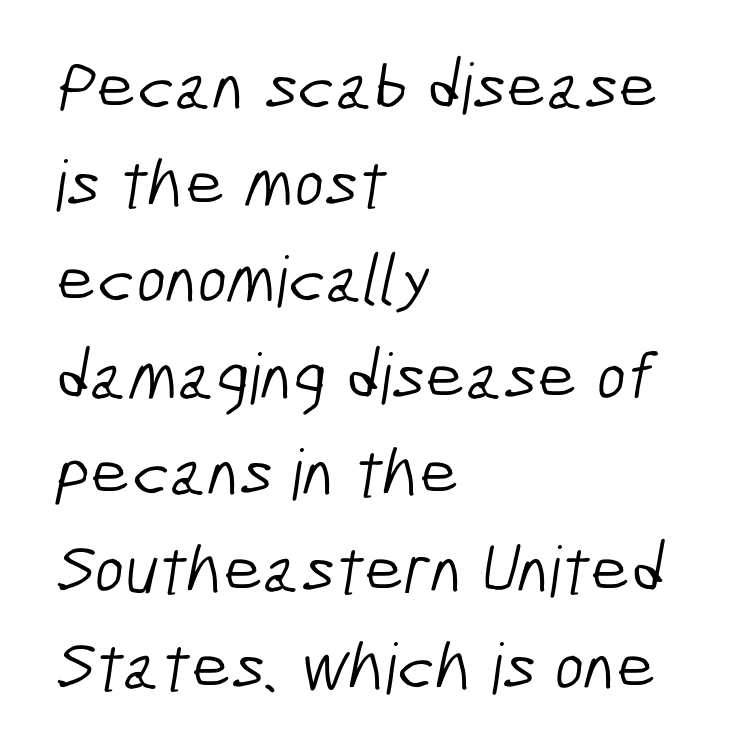
The image shows 70 px light, condensed sans-serif type; set left-aligned, normal line spacing (1.38x), normal letter spacing, not underlined; low stroke contrast and a medium x-height.
